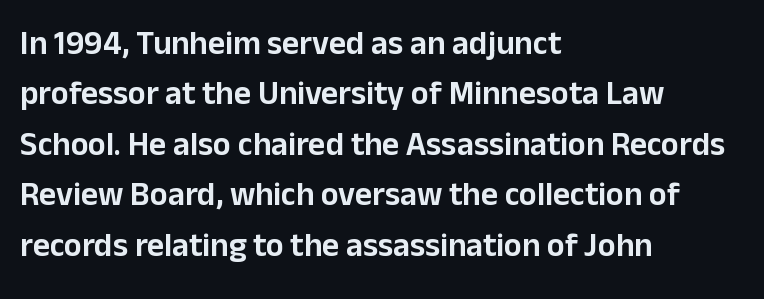
The image shows 33 px sans-serif type, upright; set left-aligned, normal line spacing (1.53x), normal letter spacing, not underlined; low stroke contrast and a medium x-height.
